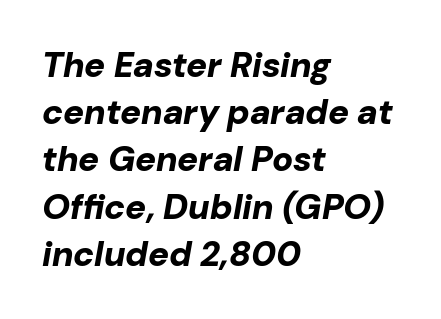
{"italic": "yes", "lean": "right", "slant_degrees": 10, "bold": "yes", "weight": "bold", "width": "normal", "stroke_contrast": "low", "x_height": "medium", "monospaced": "no", "underline": "no", "align": "left", "line_spacing": "normal", "line_spacing_ratio": 1.35, "letter_spacing": "normal", "letter_spacing_em": 0.0, "glyph_px": 35}
